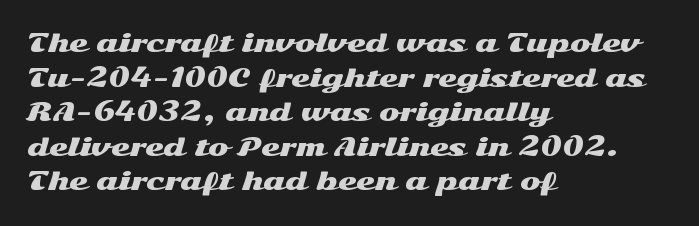
The compositor pushed each line to the left boundary. Compared with typical paragraphs, the rows here are spaced about the same. Here the glyphs are tracked normally, forming tight word shapes. Check the space under the baseline: it is left empty.
